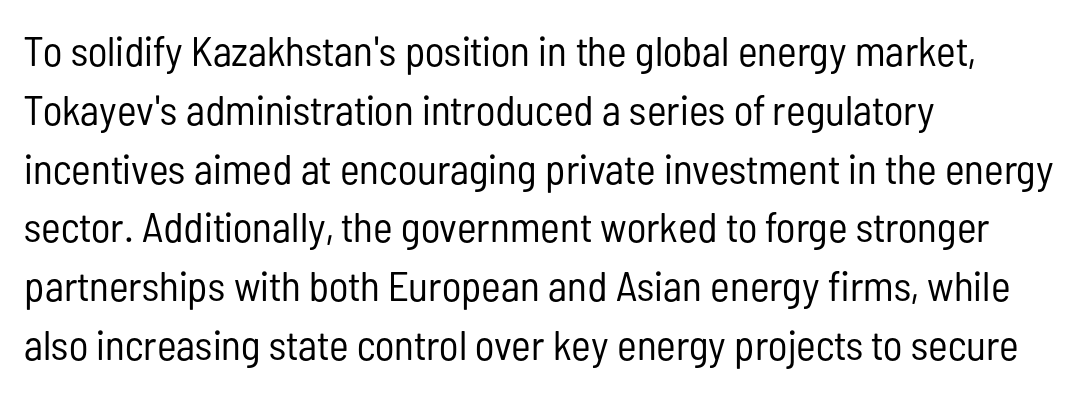
The cut favours lightness, reaching ordinary text weight at its darkest. Which margin do the lines hug? The left one — the right edge is uneven. A bare baseline throughout the passage. Caption: standard tracking, unaltered. Vertically, the passage feels balanced, rows spaced as you'd expect.
